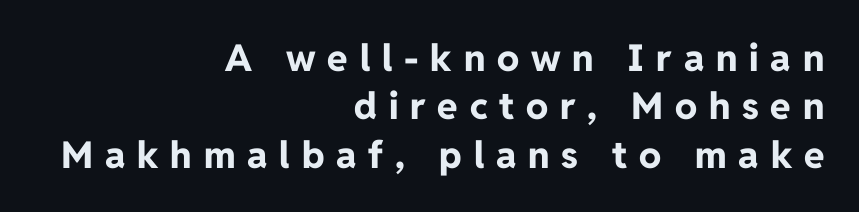
The image shows 37 px bold sans-serif type, upright; set right-aligned, normal line spacing (1.31x), unusually wide letter spacing (+0.32 em), not underlined; low stroke contrast and a medium x-height.
